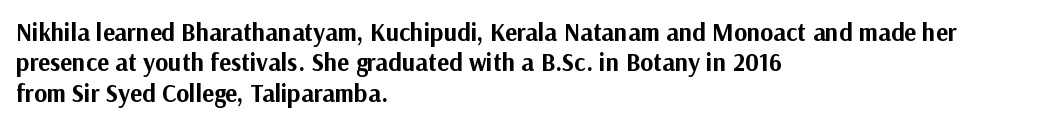
{"italic": "no", "bold": "yes", "underline": "no", "align": "left", "line_spacing_ratio": 1.22, "letter_spacing": "normal", "letter_spacing_em": 0.0, "glyph_px": 25}
